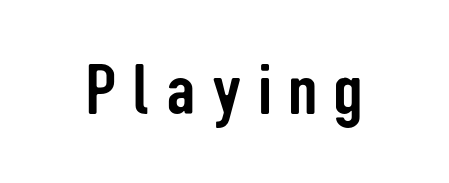
{"serif": "no", "italic": "no", "width": "condensed", "stroke_contrast": "low", "x_height": "medium", "monospaced": "no", "underline": "no", "letter_spacing": "wide", "letter_spacing_em": 0.22, "glyph_px": 72}
